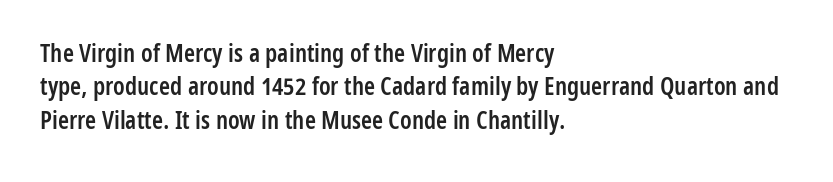
Q: Is the text bold? A: Semi-bold.
Q: Is the text italic (slanted)? A: No, it is upright.
Q: Is the text underlined? A: No.
Q: How is the paragraph aligned? A: Left-aligned.
Q: Is the spacing between letters normal or unusually wide? A: Normal.
Q: Is the spacing between lines tight, normal or loose? A: Normal.
